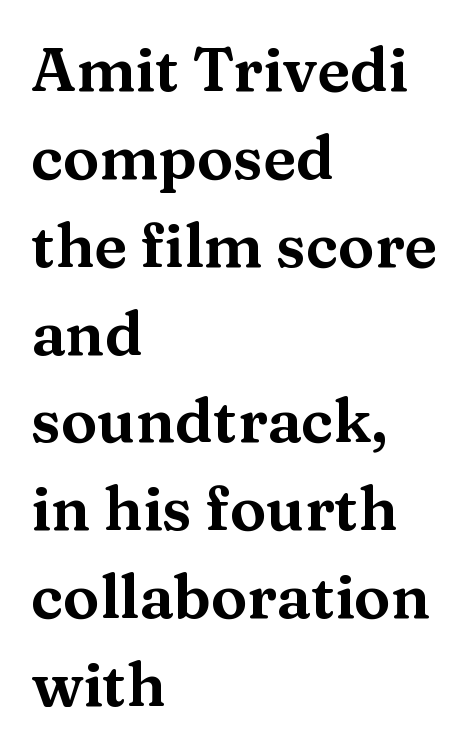
The image shows 61 px wide serif type, upright; set left-aligned, normal line spacing (1.44x), normal letter spacing, not underlined; medium stroke contrast and a medium x-height.
